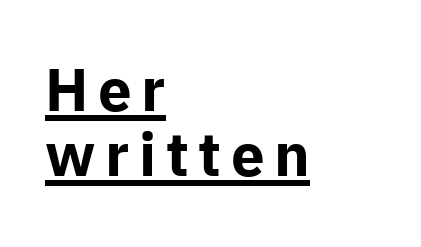
Q: Is the text bold? A: Yes.
Q: Is the text italic (slanted)? A: No, it is upright.
Q: Is the typeface a serif or a sans-serif typeface? A: Sans-serif.
Q: Is the text underlined? A: Yes.
Q: How is the paragraph aligned? A: Left-aligned.
Q: Is the spacing between lines tight, normal or loose? A: Tight.
Q: Width (condensed, normal, or wide)? A: Normal.
Q: Stroke contrast? A: Low.
Q: x-height? A: Medium.
Q: Monospaced? A: No.
